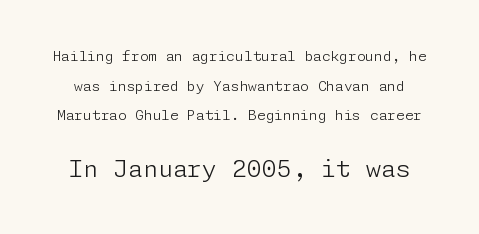
Q: Is the text bold? A: No.
Q: Is the text italic (slanted)? A: No, it is upright.
Q: Is the text underlined? A: No.
Q: Is the spacing between letters normal or unusually wide? A: Normal.
Q: Is the spacing between lines tight, normal or loose? A: Loose.
Q: Which block of text is set in a larger size, the first (top) or the second (bottom)? A: The second (bottom) one.
